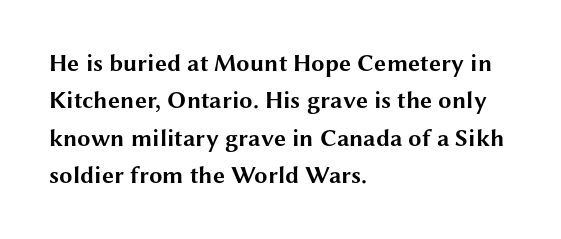
The image shows 24 px bold type, upright; set left-aligned, normal line spacing (1.56x), normal letter spacing, not underlined.
